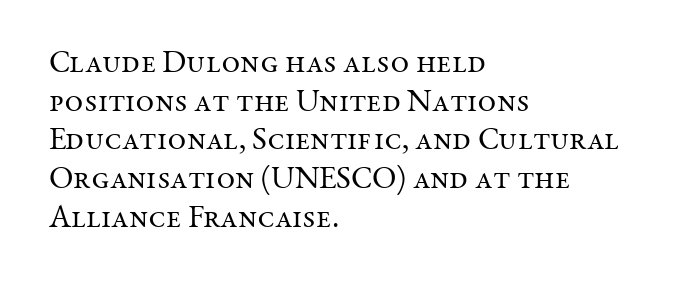
{"serif": "yes", "italic": "no", "bold": "no", "weight": "regular", "width": "normal", "stroke_contrast": "medium", "x_height": "medium", "monospaced": "no", "underline": "no", "align": "left", "line_spacing_ratio": 1.21, "letter_spacing": "normal", "letter_spacing_em": 0.0, "glyph_px": 32}
